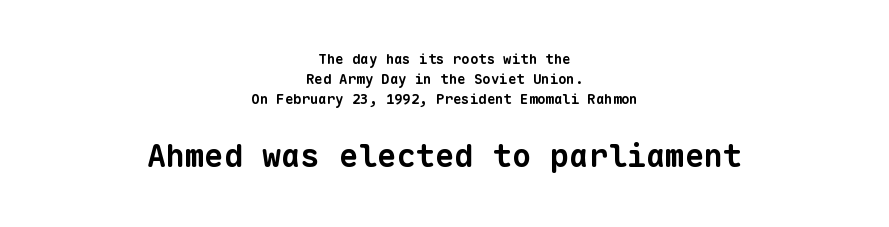
Q: Is the text bold? A: Yes.
Q: Is the typeface a serif or a sans-serif typeface? A: Sans-serif.
Q: Is the text underlined? A: No.
Q: How is the paragraph aligned? A: Centered.
Q: Is the spacing between letters normal or unusually wide? A: Normal.
Q: Is the spacing between lines tight, normal or loose? A: Normal.
Q: Which block of text is set in a larger size, the first (top) or the second (bottom)? A: The second (bottom) one.
Q: Width (condensed, normal, or wide)? A: Normal.
Q: Stroke contrast? A: Low.
Q: x-height? A: Medium.
Q: Monospaced? A: Yes.
